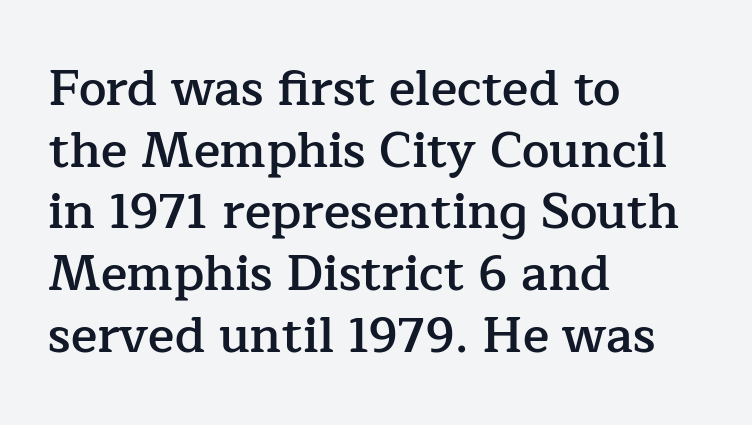
Whoever set this chose a conventional vertical rhythm. Small tapered or slab feet sit at the stroke ends, so this counts as serif. The rendering uses natural spacing where letterforms have individual widths. Every character sits straight up, as roman type does. Its strokes are somewhat broadened, the hallmark of semibold type.
